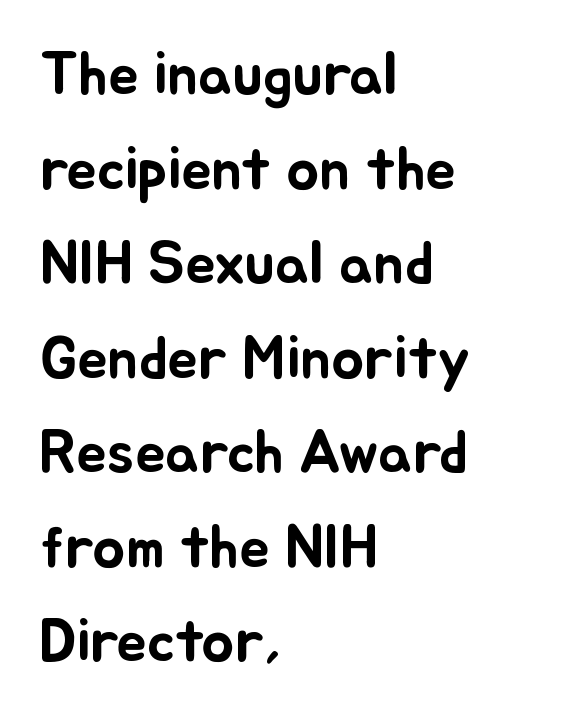
{"italic": "no", "width": "normal", "stroke_contrast": "low", "x_height": "small", "monospaced": "no", "underline": "no", "align": "left", "line_spacing": "normal", "line_spacing_ratio": 1.55, "letter_spacing": "normal", "letter_spacing_em": 0.0, "glyph_px": 61}
